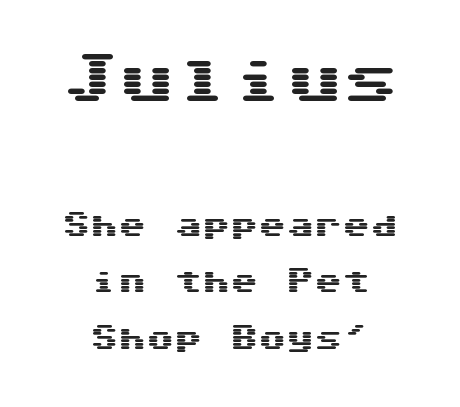
{"serif": "no", "italic": "no", "width": "wide", "stroke_contrast": "medium", "x_height": "medium", "monospaced": "yes", "underline": "no", "align": "center", "line_spacing": "loose", "line_spacing_ratio": 2.02, "letter_spacing": "normal", "letter_spacing_em": 0.0, "larger_block": "first", "size_ratio": 2.0, "glyph_px": 56}
